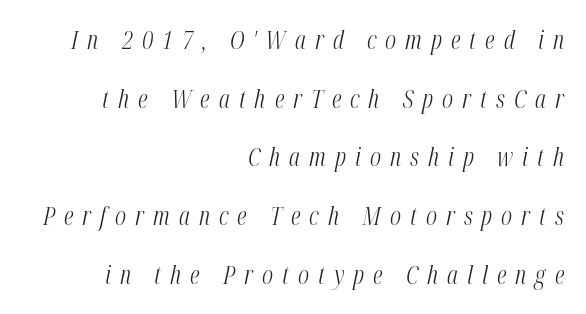
The image shows 25 px text type, italic (leaning right); set right-aligned, loose line spacing (2.35x), unusually wide letter spacing (+0.36 em), not underlined.
